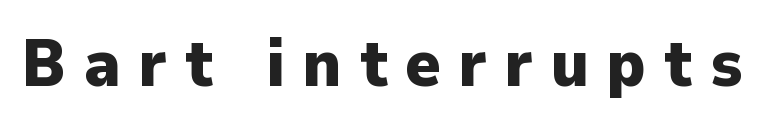
{"serif": "no", "italic": "no", "bold": "yes", "weight": "heavy", "width": "normal", "stroke_contrast": "low", "x_height": "medium", "monospaced": "no", "underline": "no", "letter_spacing": "wide", "letter_spacing_em": 0.27, "glyph_px": 66}
